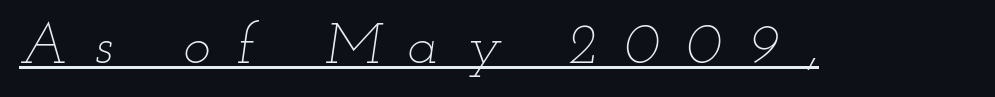
The passage shown is not bold in any degree. Here the designer chose a conventional face with non-uniform glyph widths. Rendered with sloped, italic letterforms. The letters are spread apart with noticeably loose tracking.
